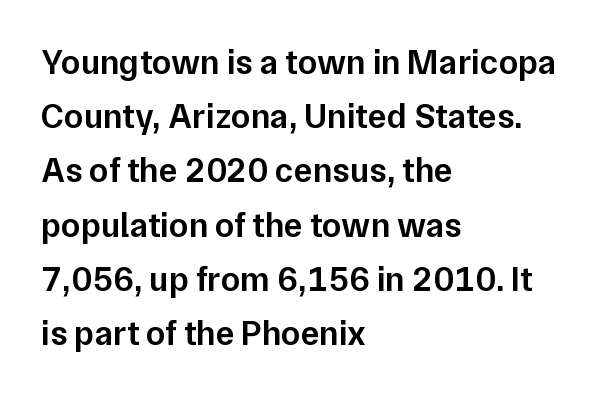
{"serif": "no", "italic": "no", "bold": "semi", "weight": "semibold", "width": "normal", "stroke_contrast": "low", "x_height": "medium", "monospaced": "no", "underline": "no", "align": "left", "line_spacing": "normal", "line_spacing_ratio": 1.55, "letter_spacing": "normal", "letter_spacing_em": 0.0, "glyph_px": 35}
